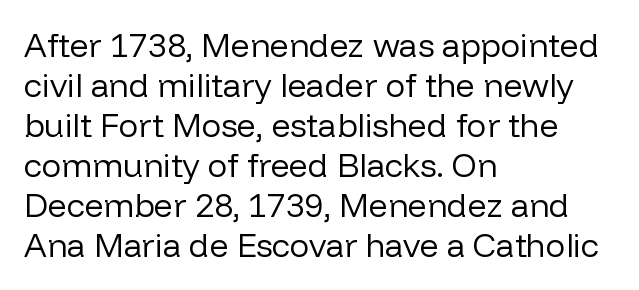
Q: Is the text bold? A: No.
Q: Is the text italic (slanted)? A: No, it is upright.
Q: Is the typeface a serif or a sans-serif typeface? A: Sans-serif.
Q: Is the text underlined? A: No.
Q: How is the paragraph aligned? A: Left-aligned.
Q: Is the spacing between letters normal or unusually wide? A: Normal.
Q: Width (condensed, normal, or wide)? A: Normal.
Q: Stroke contrast? A: Low.
Q: x-height? A: Medium.
Q: Monospaced? A: No.
